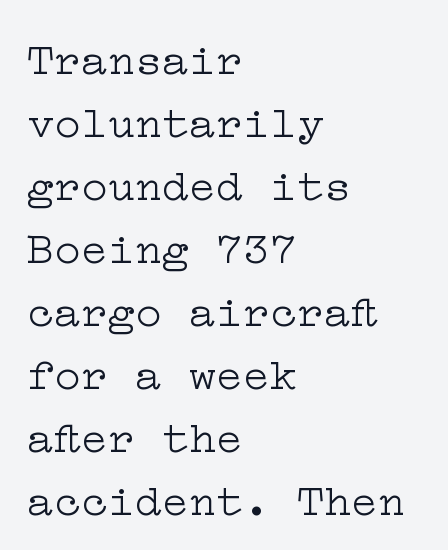
{"serif": "yes", "italic": "no", "bold": "no", "weight": "light", "width": "wide", "stroke_contrast": "low", "x_height": "medium", "underline": "no", "align": "left", "line_spacing": "normal", "line_spacing_ratio": 1.4, "letter_spacing": "normal", "letter_spacing_em": 0.0, "glyph_px": 45}
